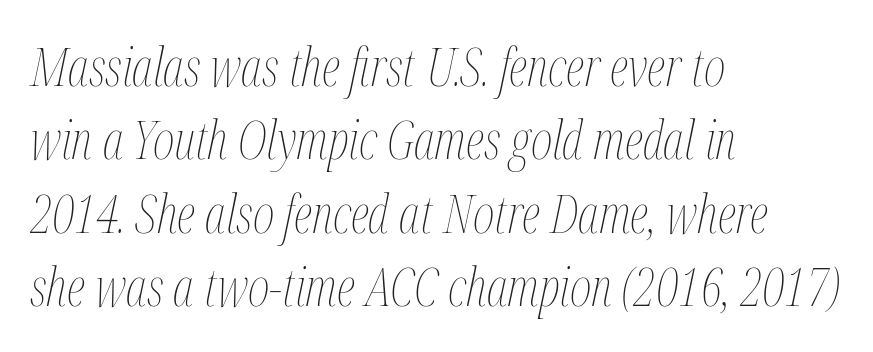
Q: Is the text bold? A: No.
Q: Is the text italic (slanted)? A: Yes, it leans right by about 12 degrees.
Q: Is the text underlined? A: No.
Q: How is the paragraph aligned? A: Left-aligned.
Q: Is the spacing between letters normal or unusually wide? A: Normal.
Q: Is the spacing between lines tight, normal or loose? A: Normal.
Q: Width (condensed, normal, or wide)? A: Condensed.
Q: Stroke contrast? A: Medium.
Q: x-height? A: Medium.
Q: Monospaced? A: No.
